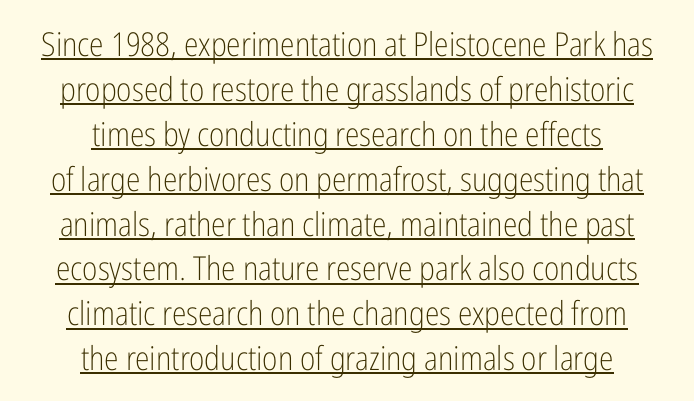
The image shows 33 px light, condensed sans-serif type, upright; set centered, normal line spacing (1.36x), normal letter spacing, underlined; low stroke contrast and a medium x-height.
